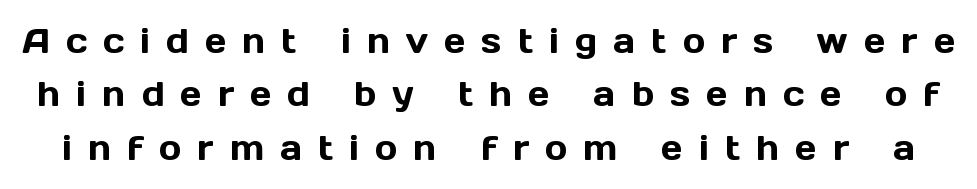
Q: Is the text italic (slanted)? A: No, it is upright.
Q: Is the typeface a serif or a sans-serif typeface? A: Sans-serif.
Q: Is the text underlined? A: No.
Q: Is the spacing between letters normal or unusually wide? A: Unusually wide.
Q: Is the spacing between lines tight, normal or loose? A: Normal.
Q: Width (condensed, normal, or wide)? A: Normal.
Q: x-height? A: Medium.
Q: Monospaced? A: No.
